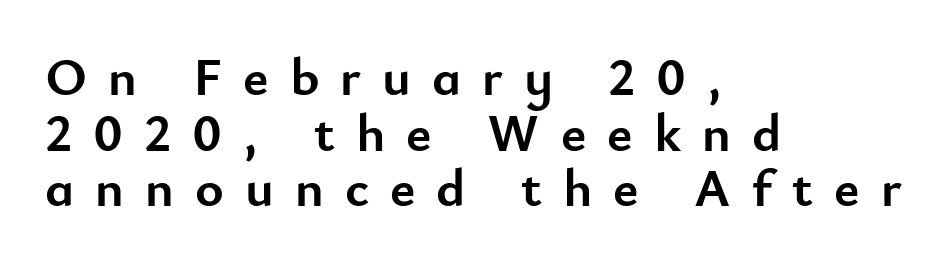
Q: Is the text bold? A: Yes.
Q: Is the text italic (slanted)? A: No, it is upright.
Q: Is the typeface a serif or a sans-serif typeface? A: Sans-serif.
Q: Is the text underlined? A: No.
Q: How is the paragraph aligned? A: Left-aligned.
Q: Is the spacing between letters normal or unusually wide? A: Unusually wide.
Q: Is the spacing between lines tight, normal or loose? A: Tight.
Q: Width (condensed, normal, or wide)? A: Normal.
Q: Stroke contrast? A: Low.
Q: x-height? A: Small.
Q: Monospaced? A: No.
